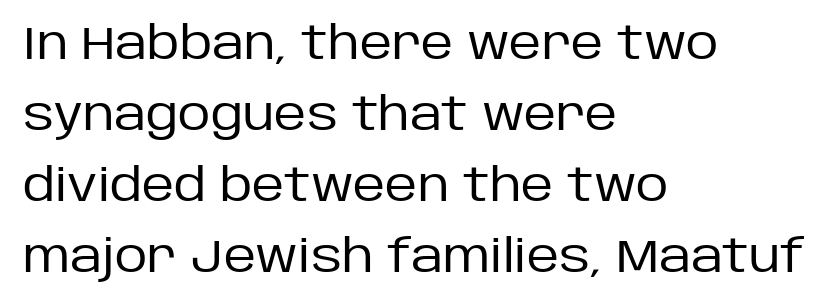
The image shows 45 px regular-weight sans-serif type, upright; set left-aligned, normal line spacing (1.58x), normal letter spacing, not underlined; low stroke contrast and a large x-height.
